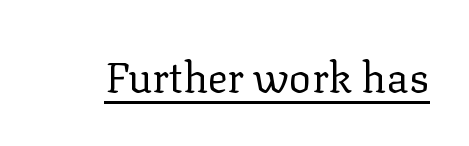
Q: Is the text bold? A: No.
Q: Is the text italic (slanted)? A: No, it is upright.
Q: Is the typeface a serif or a sans-serif typeface? A: Serif.
Q: Is the text underlined? A: Yes.
Q: Is the spacing between letters normal or unusually wide? A: Normal.
Q: Width (condensed, normal, or wide)? A: Normal.
Q: Stroke contrast? A: Low.
Q: x-height? A: Medium.
Q: Monospaced? A: No.
